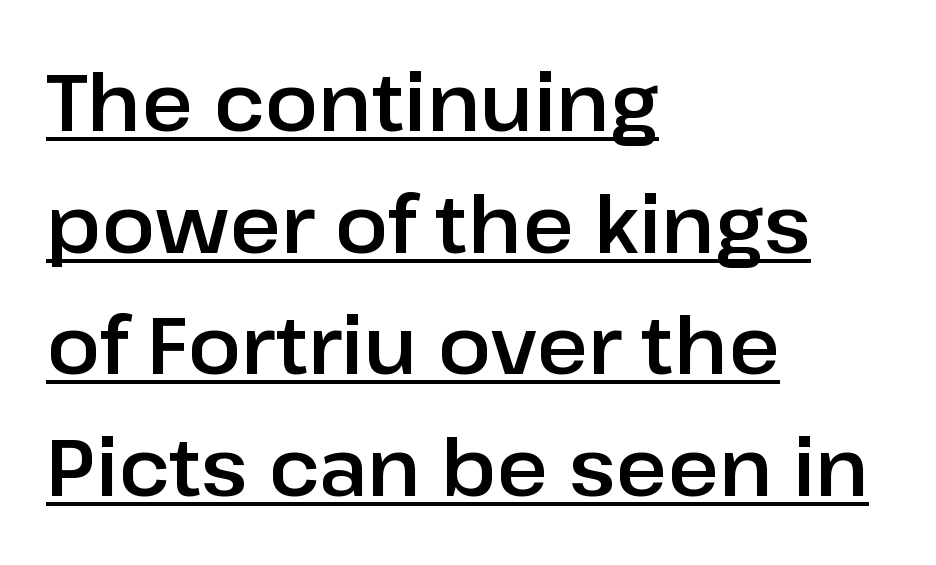
The image shows 79 px sans-serif type, upright; set left-aligned, normal line spacing (1.54x), normal letter spacing, underlined; low stroke contrast and a medium x-height.
